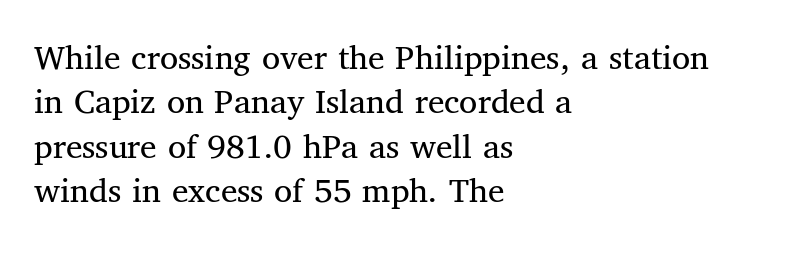
{"serif": "yes", "italic": "no", "bold": "no", "weight": "regular", "width": "normal", "stroke_contrast": "medium", "x_height": "medium", "monospaced": "no", "underline": "no", "align": "left", "line_spacing_ratio": 1.2, "letter_spacing": "normal", "letter_spacing_em": 0.0, "glyph_px": 37}
